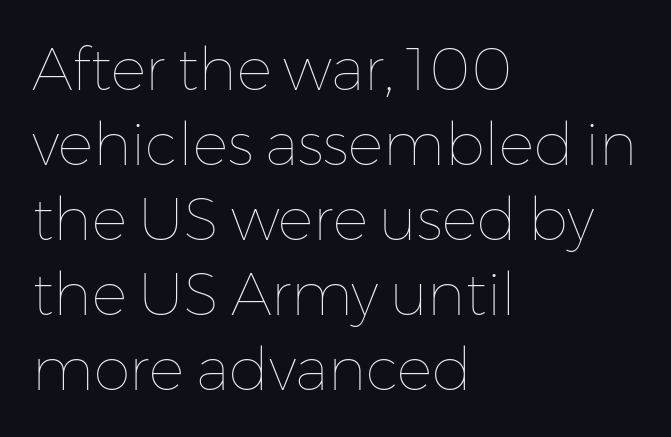
Q: Is the text bold? A: No.
Q: Is the text italic (slanted)? A: No, it is upright.
Q: Is the text underlined? A: No.
Q: How is the paragraph aligned? A: Left-aligned.
Q: Is the spacing between letters normal or unusually wide? A: Normal.
Q: Is the spacing between lines tight, normal or loose? A: Normal.
Q: Width (condensed, normal, or wide)? A: Normal.
Q: Stroke contrast? A: Low.
Q: x-height? A: Medium.
Q: Monospaced? A: No.
